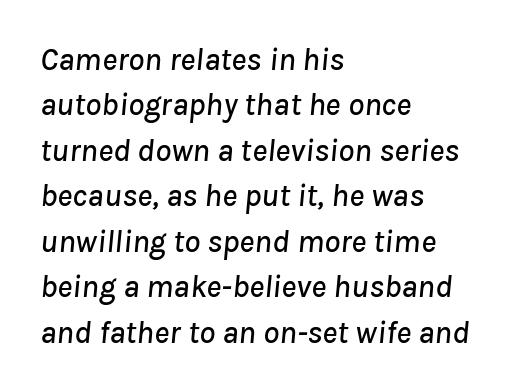
Q: Is the text italic (slanted)? A: Yes, it leans right by about 8 degrees.
Q: Is the text underlined? A: No.
Q: How is the paragraph aligned? A: Left-aligned.
Q: Is the spacing between letters normal or unusually wide? A: Normal.
Q: Is the spacing between lines tight, normal or loose? A: Normal.
Q: Width (condensed, normal, or wide)? A: Normal.
Q: Stroke contrast? A: Low.
Q: x-height? A: Medium.
Q: Monospaced? A: No.
